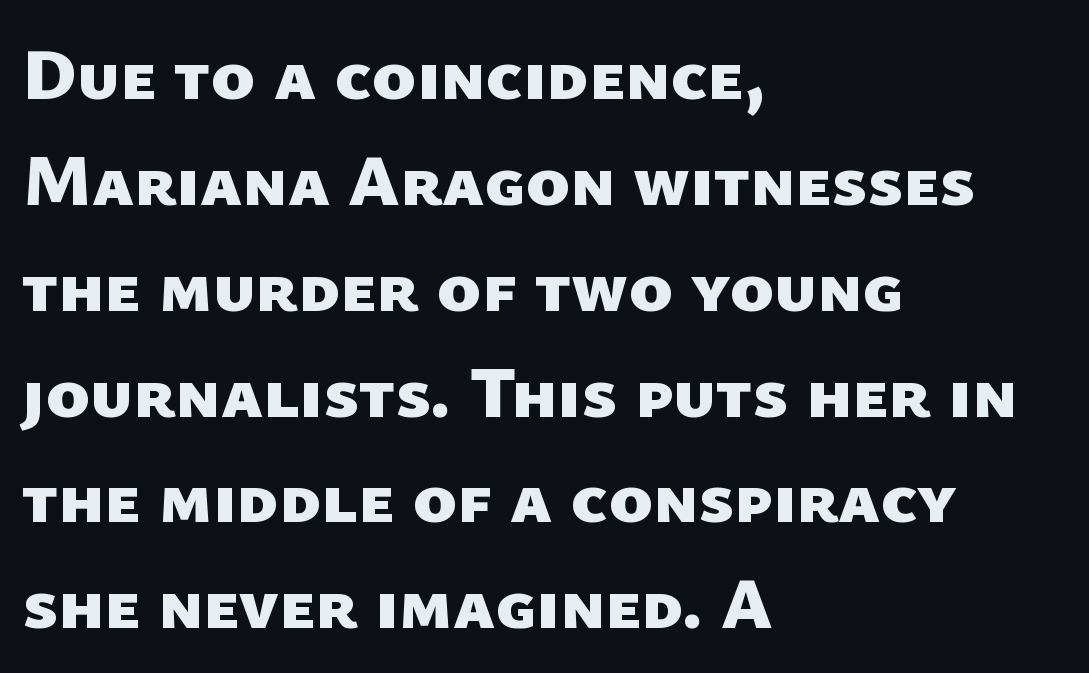
Q: Is the text bold? A: Yes.
Q: Is the typeface a serif or a sans-serif typeface? A: Sans-serif.
Q: Is the text underlined? A: No.
Q: How is the paragraph aligned? A: Left-aligned.
Q: Is the spacing between letters normal or unusually wide? A: Normal.
Q: Is the spacing between lines tight, normal or loose? A: Normal.
Q: Width (condensed, normal, or wide)? A: Normal.
Q: Stroke contrast? A: Low.
Q: x-height? A: Medium.
Q: Monospaced? A: No.
